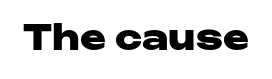
This sample uses plain, unmodified letter spacing. Designer's note — italics off, roman on. Serif or sans? Sans — the stroke terminals are bare. Notice how thick the strokes are: this is what a full bold looks like. Character widths vary here, with narrow letters taking less room than wide ones.
